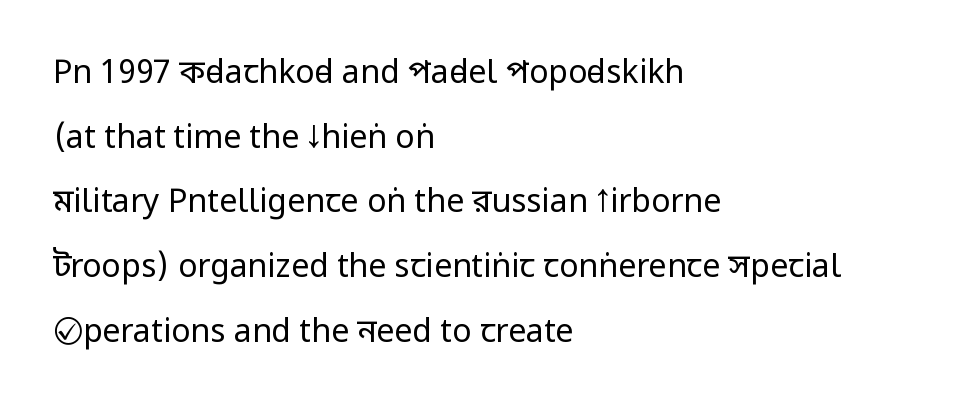
{"serif": "no", "italic": "no", "bold": "no", "weight": "regular", "width": "condensed", "stroke_contrast": "low", "x_height": "large", "monospaced": "no", "underline": "no", "align": "left", "line_spacing": "loose", "line_spacing_ratio": 2.02, "letter_spacing": "normal", "letter_spacing_em": 0.0, "glyph_px": 32}
